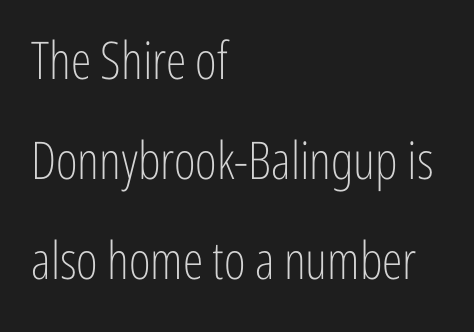
Q: Is the text bold? A: No.
Q: Is the text italic (slanted)? A: No, it is upright.
Q: Is the typeface a serif or a sans-serif typeface? A: Sans-serif.
Q: Is the text underlined? A: No.
Q: How is the paragraph aligned? A: Left-aligned.
Q: Is the spacing between letters normal or unusually wide? A: Normal.
Q: Is the spacing between lines tight, normal or loose? A: Loose.
Q: Width (condensed, normal, or wide)? A: Condensed.
Q: Stroke contrast? A: Low.
Q: x-height? A: Medium.
Q: Monospaced? A: No.
